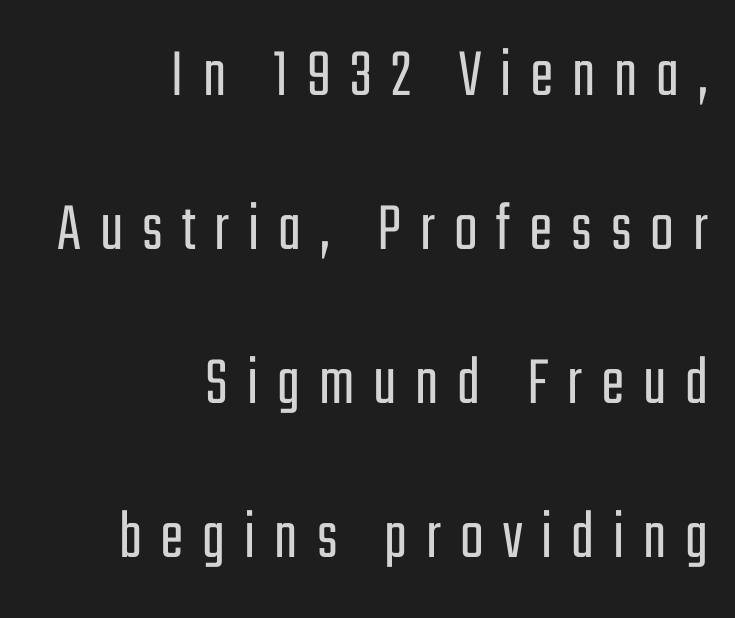
Q: Is the text bold? A: No.
Q: Is the text italic (slanted)? A: No, it is upright.
Q: Is the typeface a serif or a sans-serif typeface? A: Sans-serif.
Q: Is the text underlined? A: No.
Q: How is the paragraph aligned? A: Right-aligned.
Q: Is the spacing between letters normal or unusually wide? A: Unusually wide.
Q: Is the spacing between lines tight, normal or loose? A: Loose.
Q: Width (condensed, normal, or wide)? A: Condensed.
Q: Stroke contrast? A: Low.
Q: x-height? A: Medium.
Q: Monospaced? A: No.
